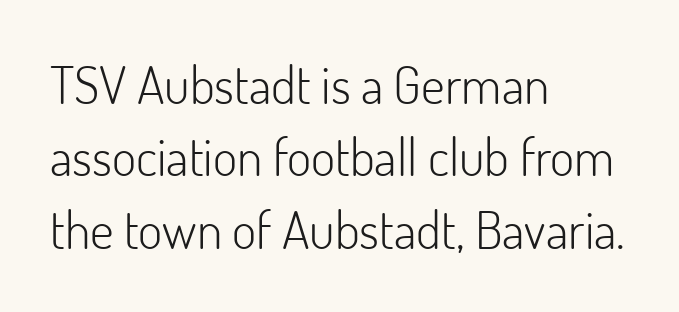
Is this a heavy cut? Hardly; it is regular or lighter. Summary of vertical rhythm: regular, with standard interline spacing. Check where the strokes stop: nothing finishes them off — pure sans. Ordinary non-slanted type is in use.
